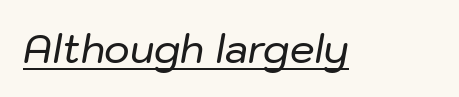
Q: Is the text italic (slanted)? A: Yes, it leans right by about 10 degrees.
Q: Is the text underlined? A: Yes.
Q: Is the spacing between letters normal or unusually wide? A: Normal.
Q: Width (condensed, normal, or wide)? A: Normal.
Q: Stroke contrast? A: Low.
Q: x-height? A: Medium.
Q: Monospaced? A: No.
